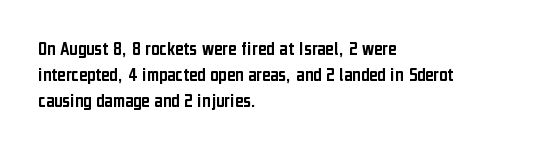
The image shows 20 px text type, upright; set left-aligned, normal line spacing (1.29x), normal letter spacing, not underlined.
